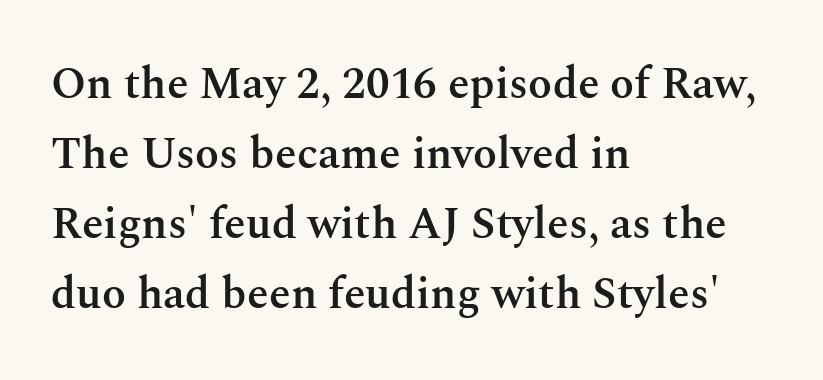
Q: Is the text bold? A: Semi-bold.
Q: Is the text italic (slanted)? A: No, it is upright.
Q: Is the typeface a serif or a sans-serif typeface? A: Serif.
Q: Is the text underlined? A: No.
Q: How is the paragraph aligned? A: Left-aligned.
Q: Is the spacing between letters normal or unusually wide? A: Normal.
Q: Is the spacing between lines tight, normal or loose? A: Normal.
Q: Width (condensed, normal, or wide)? A: Normal.
Q: Stroke contrast? A: Medium.
Q: x-height? A: Medium.
Q: Monospaced? A: No.
